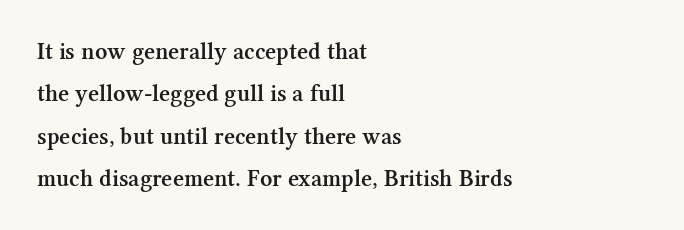
Q: Is the text bold? A: Semi-bold.
Q: Is the text italic (slanted)? A: No, it is upright.
Q: Is the text underlined? A: No.
Q: How is the paragraph aligned? A: Left-aligned.
Q: Is the spacing between letters normal or unusually wide? A: Normal.
